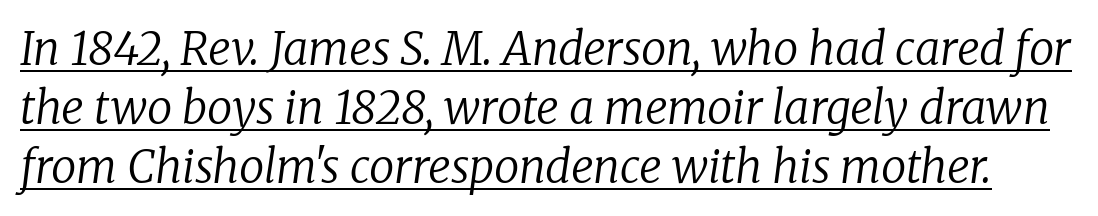
The face used here is rendered with its standard letterfit. The characters are drawn with everyday or finer stroke widths. Students, observe the line beneath the letters — that is underlining. Are there feet on the stems? There are — it's a serif. An italicized treatment has been applied to the whole sample.
